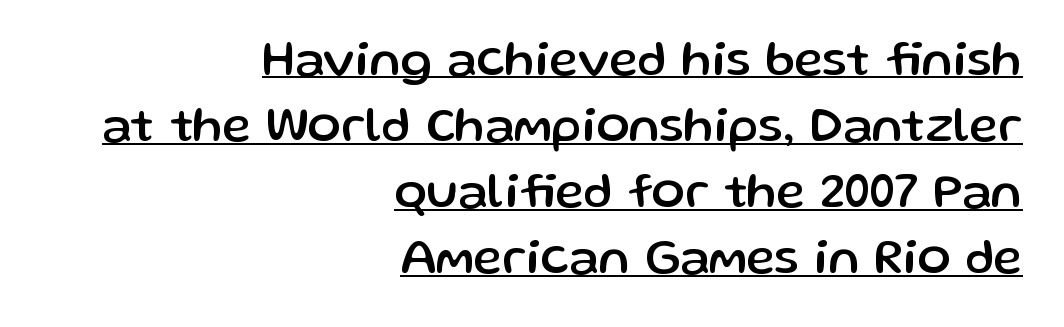
Q: Is the text italic (slanted)? A: No, it is upright.
Q: Is the typeface a serif or a sans-serif typeface? A: Sans-serif.
Q: Is the text underlined? A: Yes.
Q: How is the paragraph aligned? A: Right-aligned.
Q: Is the spacing between letters normal or unusually wide? A: Normal.
Q: Is the spacing between lines tight, normal or loose? A: Normal.
Q: Width (condensed, normal, or wide)? A: Normal.
Q: Stroke contrast? A: Low.
Q: x-height? A: Medium.
Q: Monospaced? A: No.
